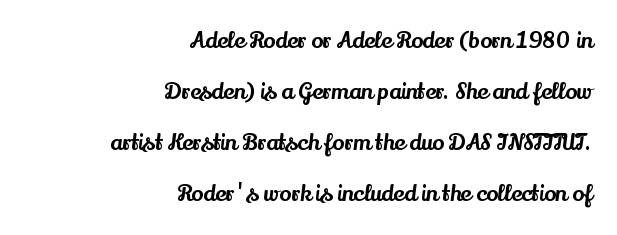
Honestly, there is no underline to notice here at all. Layout note: lines flush right. The tracking reads as untouched default to a designer's eye.
